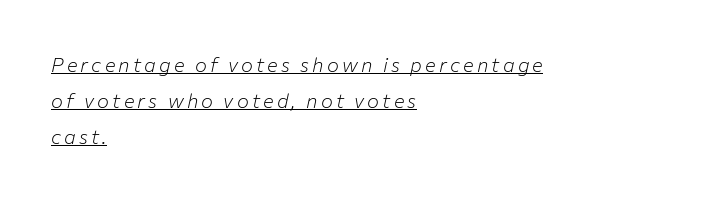
Q: Is the text bold? A: No.
Q: Is the text italic (slanted)? A: Yes, it leans right by about 12 degrees.
Q: Is the text underlined? A: Yes.
Q: How is the paragraph aligned? A: Left-aligned.
